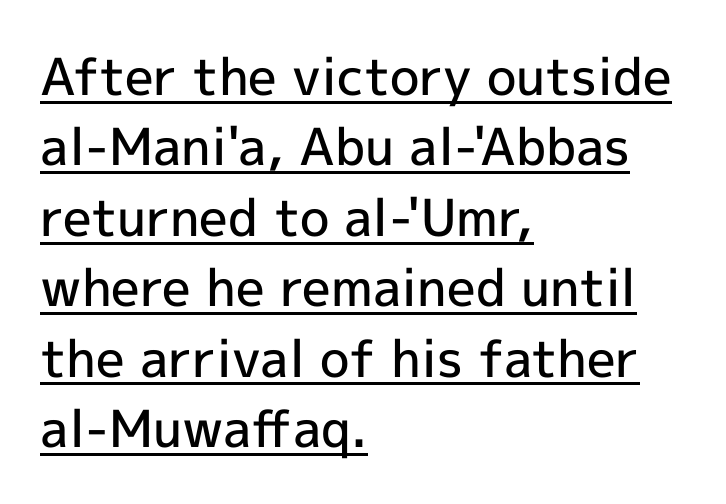
The image shows 51 px semibold sans-serif type, upright; set left-aligned, normal line spacing (1.38x), normal letter spacing, underlined; a medium x-height.
